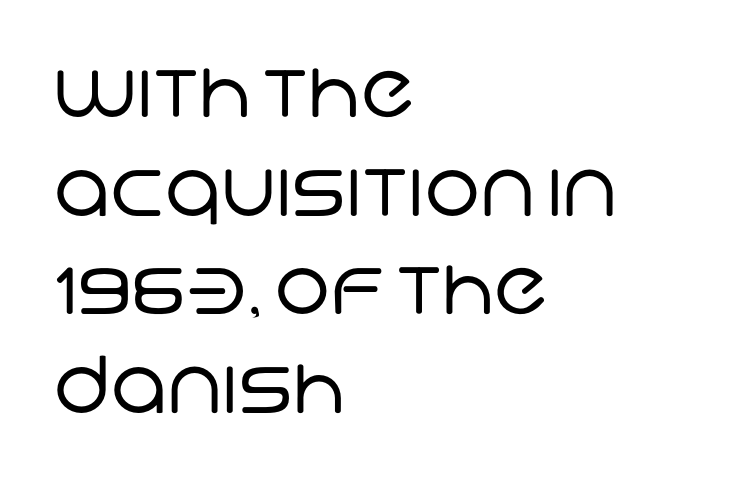
{"serif": "no", "bold": "no", "weight": "regular", "width": "normal", "stroke_contrast": "low", "x_height": "large", "monospaced": "no", "underline": "no", "align": "left", "line_spacing": "normal", "line_spacing_ratio": 1.25, "letter_spacing": "normal", "letter_spacing_em": 0.0, "glyph_px": 79}
